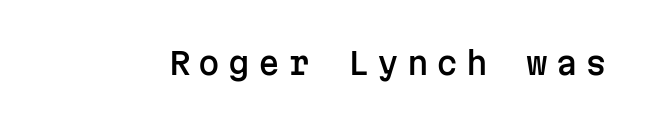
The rendering shows plain stroke endings on the letterforms — a sans-serif design. Looks like terminal output: every glyph gets an equal slot. Plain, unruled lines of type. Each word looks stretched out because of the extra space between its letters.
